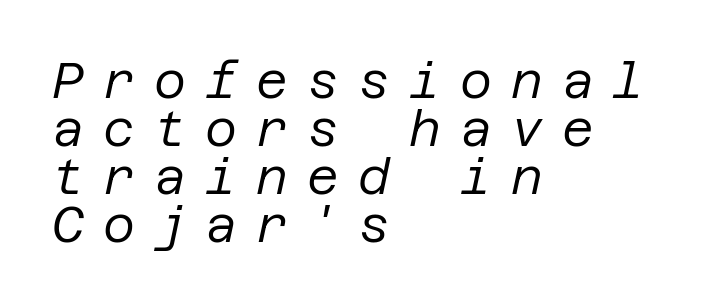
{"italic": "yes", "lean": "right", "slant_degrees": 12, "bold": "no", "weight": "regular", "width": "normal", "stroke_contrast": "low", "x_height": "large", "underline": "no", "align": "left", "line_spacing": "tight", "line_spacing_ratio": 0.98, "letter_spacing": "wide", "letter_spacing_em": 0.39, "glyph_px": 49}
